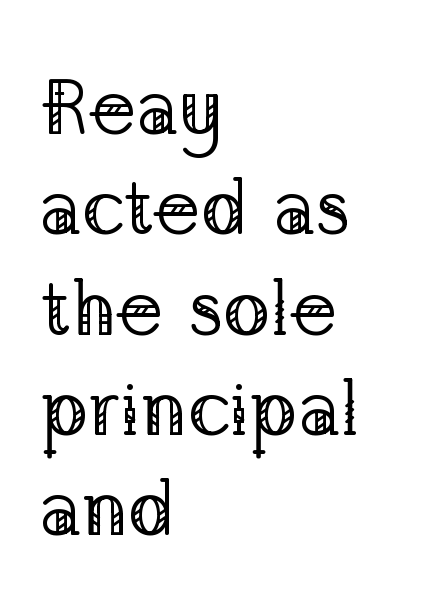
{"serif": "yes", "italic": "no", "bold": "no", "weight": "regular", "width": "normal", "stroke_contrast": "low", "x_height": "medium", "monospaced": "no", "underline": "no", "align": "left", "line_spacing": "normal", "line_spacing_ratio": 1.27, "letter_spacing": "normal", "letter_spacing_em": 0.0, "glyph_px": 79}
